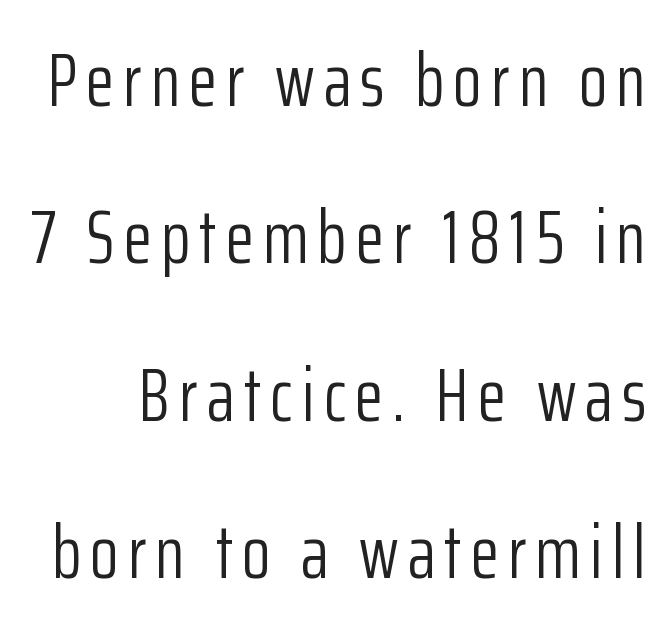
Underline: absent. Honestly, the rows look like they've been pulled way apart. Is this a heavy cut? Hardly; it is regular or lighter. Note: no serifs on the glyphs. You could not count columns in this text — the font is proportionally spaced. Posture: straight, roman, zero tilt.
